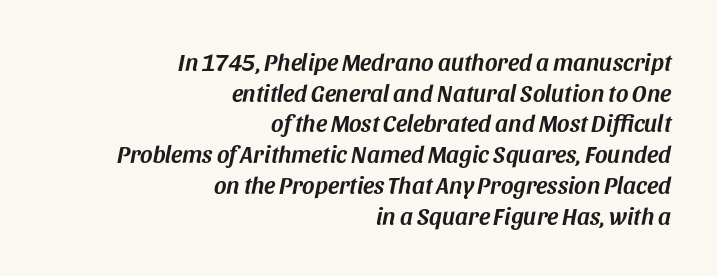
The image shows 24 px text type, italic (leaning right); set right-aligned, normal line spacing (1.28x), normal letter spacing, not underlined.
